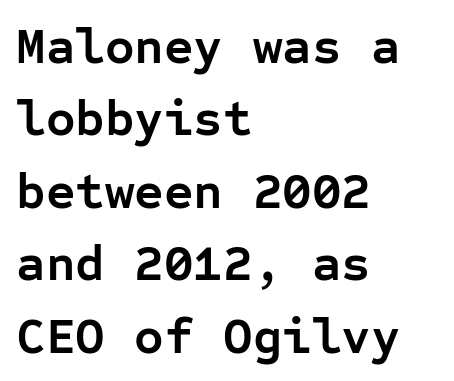
{"serif": "no", "italic": "no", "bold": "yes", "weight": "semibold", "width": "normal", "stroke_contrast": "low", "x_height": "medium", "monospaced": "yes", "underline": "no", "align": "left", "line_spacing": "normal", "line_spacing_ratio": 1.42, "letter_spacing": "normal", "letter_spacing_em": 0.0, "glyph_px": 51}
